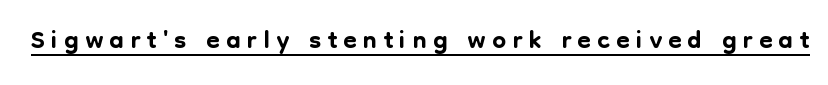
{"serif": "no", "italic": "no", "width": "normal", "stroke_contrast": "low", "x_height": "medium", "monospaced": "no", "underline": "yes", "glyph_px": 39}
